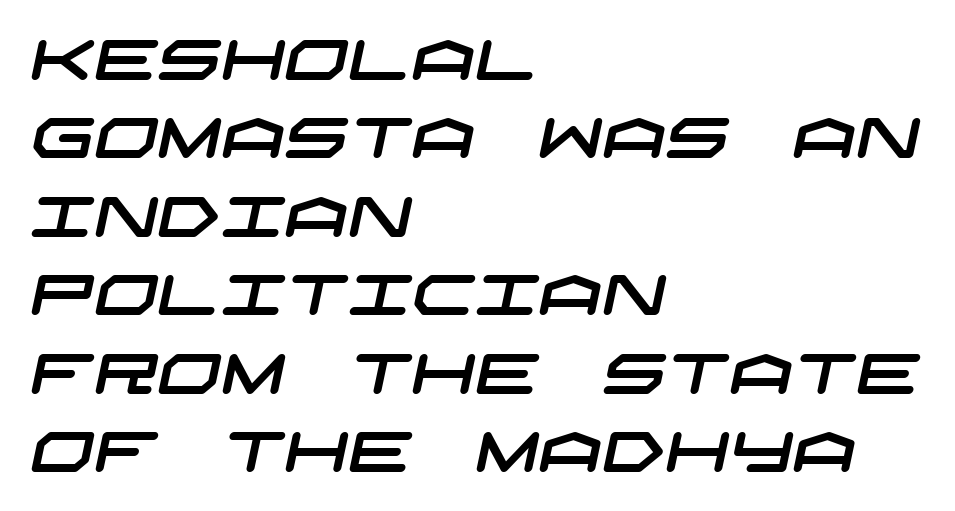
The image shows 56 px wide sans-serif type; set left-aligned, normal line spacing (1.4x), normal letter spacing, not underlined; low stroke contrast and a large x-height.
